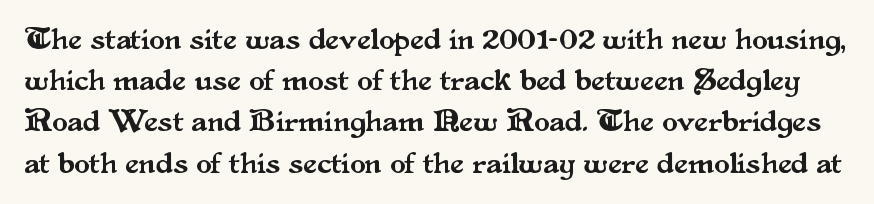
The image shows 31 px serif type, upright; set normal line spacing (1.33x), normal letter spacing, not underlined; medium stroke contrast and a small x-height.
